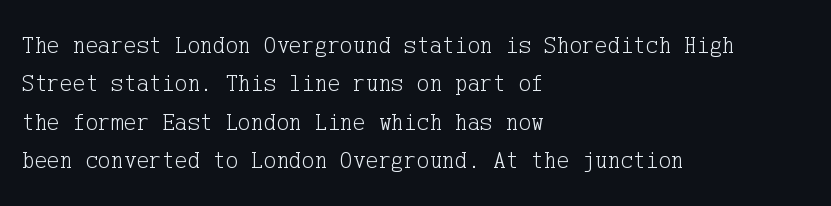
The image shows 24 px text type, upright; set left-aligned, normal line spacing (1.6x), normal letter spacing, not underlined.
